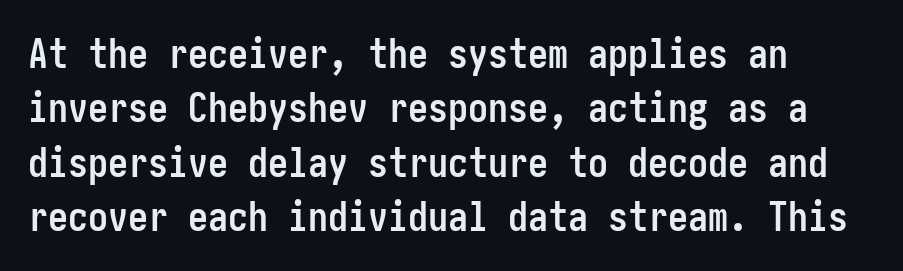
The image shows 40 px semibold, condensed sans-serif type, upright; set left-aligned, normal line spacing (1.36x), normal letter spacing, not underlined; low stroke contrast and a medium x-height.
